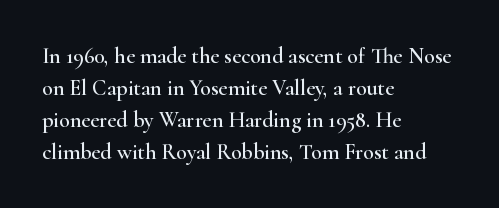
Left-aligned paragraph, ragged on the right. Rendered with straight, roman letterforms. Successive baselines arrive at the customary interval. Descenders are the only things crossing below the line. Is the letter spacing exaggerated? No — it looks like the ordinary default.
